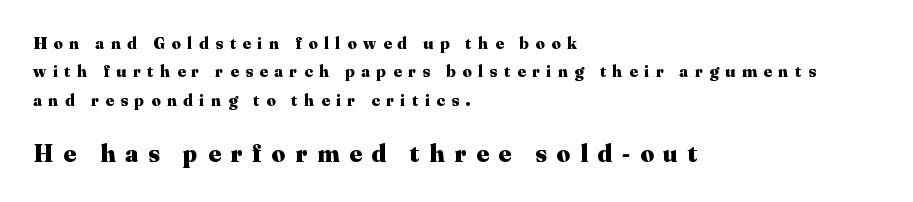
Q: Is the text bold? A: Yes.
Q: Is the text italic (slanted)? A: No, it is upright.
Q: Is the text underlined? A: No.
Q: How is the paragraph aligned? A: Left-aligned.
Q: Is the spacing between letters normal or unusually wide? A: Unusually wide.
Q: Which block of text is set in a larger size, the first (top) or the second (bottom)? A: The second (bottom) one.
